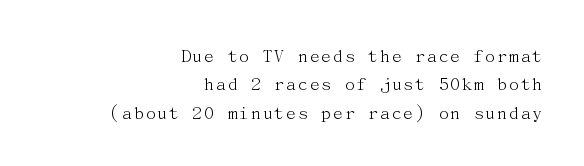
Q: Is the text bold? A: No.
Q: Is the text italic (slanted)? A: No, it is upright.
Q: Is the text underlined? A: No.
Q: How is the paragraph aligned? A: Right-aligned.
Q: Is the spacing between letters normal or unusually wide? A: Normal.
Q: Is the spacing between lines tight, normal or loose? A: Normal.
